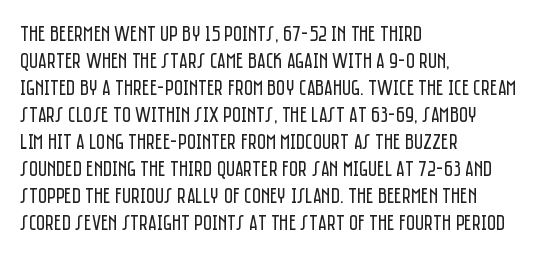
The image shows 22 px text type, upright; set left-aligned, line spacing 1.23x, normal letter spacing, not underlined.
